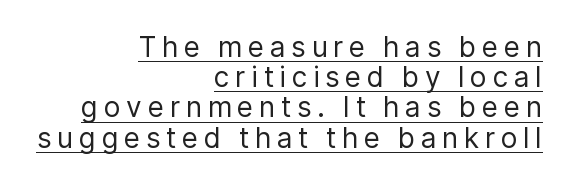
Q: Is the text bold? A: No.
Q: Is the text italic (slanted)? A: No, it is upright.
Q: Is the typeface a serif or a sans-serif typeface? A: Sans-serif.
Q: Is the text underlined? A: Yes.
Q: How is the paragraph aligned? A: Right-aligned.
Q: Is the spacing between letters normal or unusually wide? A: Unusually wide.
Q: Is the spacing between lines tight, normal or loose? A: Tight.
Q: Width (condensed, normal, or wide)? A: Normal.
Q: Stroke contrast? A: Low.
Q: x-height? A: Medium.
Q: Monospaced? A: No.
